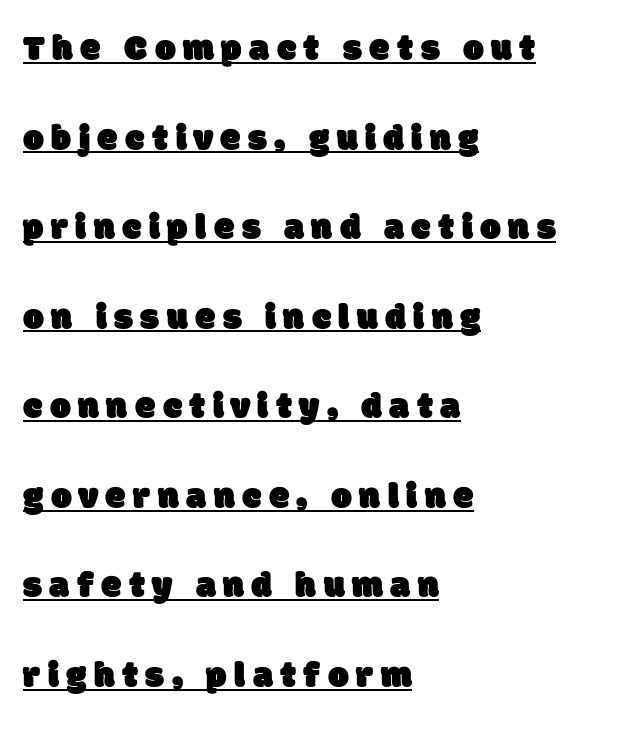
The image shows 37 px sans-serif type; set left-aligned, loose line spacing (2.42x), unusually wide letter spacing (+0.2 em), underlined; low stroke contrast and a large x-height.
